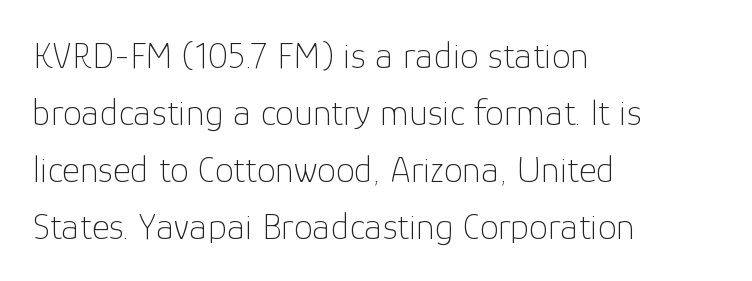
The image shows 38 px thin sans-serif type, upright; set left-aligned, normal line spacing (1.5x), normal letter spacing, not underlined; low stroke contrast and a medium x-height.
